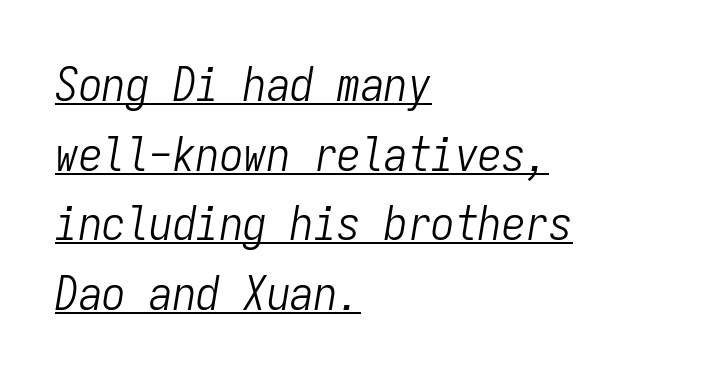
{"italic": "yes", "lean": "right", "slant_degrees": 9, "bold": "no", "weight": "light", "width": "condensed", "stroke_contrast": "low", "x_height": "medium", "monospaced": "yes", "underline": "yes", "align": "left", "line_spacing": "normal", "line_spacing_ratio": 1.48, "letter_spacing": "normal", "letter_spacing_em": 0.0, "glyph_px": 47}
